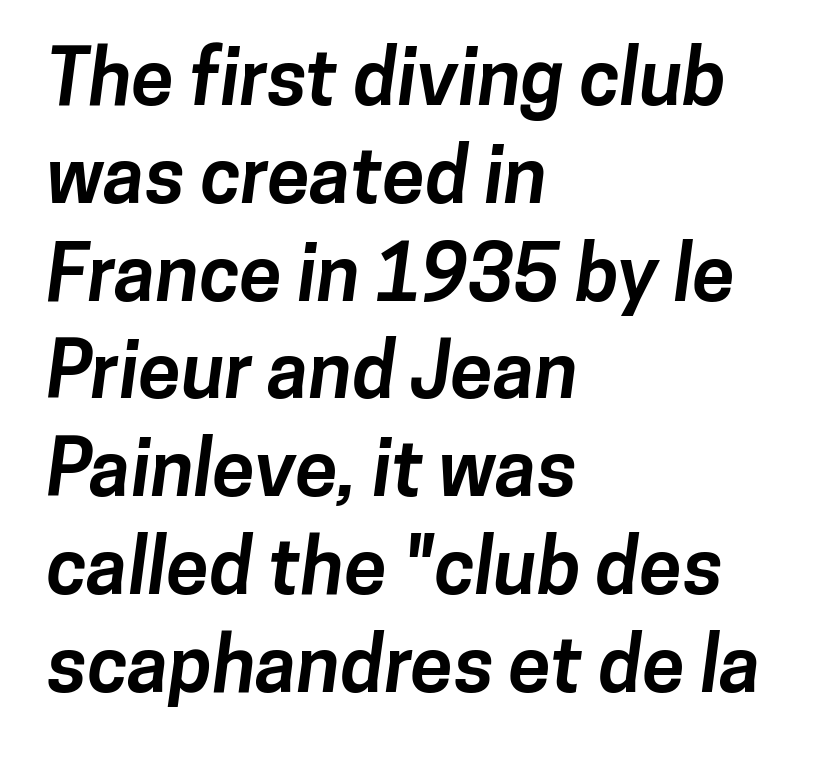
A bare baseline throughout the passage. Which margin do the lines hug? The left one — the right edge is uneven. Spacing between characters is what you'd get straight out of the box. Do the characters align in a grid? No, the font is proportional. Serif or sans? Sans — the stroke terminals are bare. The sample has been set heavy, in full bold.
